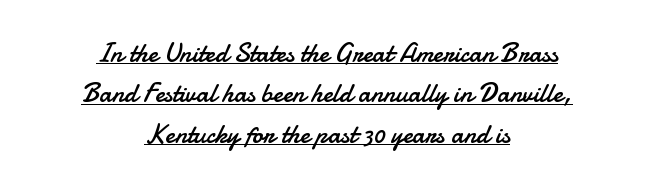
{"bold": "no", "underline": "yes", "align": "center", "line_spacing": "normal", "line_spacing_ratio": 1.5, "letter_spacing": "normal", "letter_spacing_em": 0.0, "glyph_px": 27}
